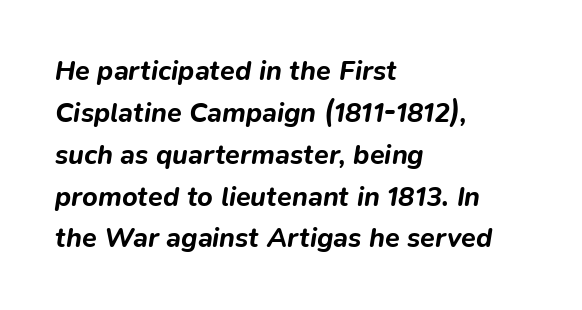
The image shows 27 px bold type, italic (leaning right); set left-aligned, normal line spacing (1.55x), normal letter spacing, not underlined.
